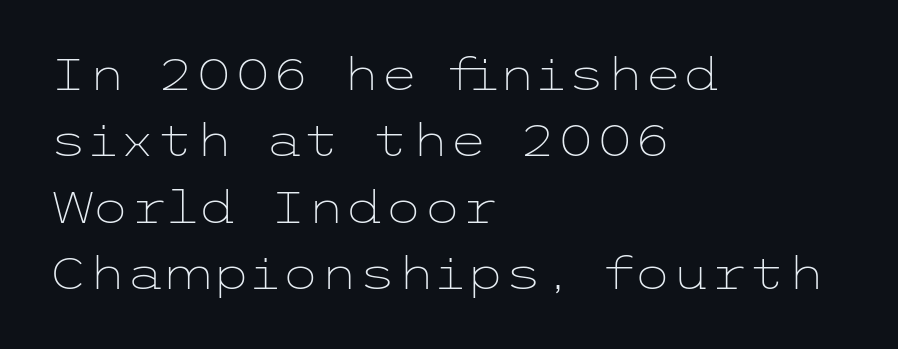
The image shows 44 px light, wide sans-serif type, upright; set left-aligned, normal line spacing (1.51x), normal letter spacing, not underlined; low stroke contrast and a medium x-height.
